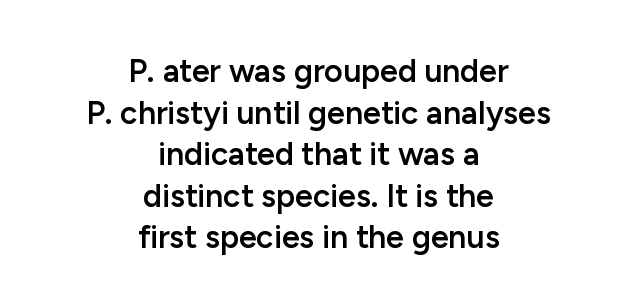
The image shows 32 px semibold sans-serif type, upright; set centered, normal line spacing (1.3x), normal letter spacing, not underlined; low stroke contrast and a medium x-height.
